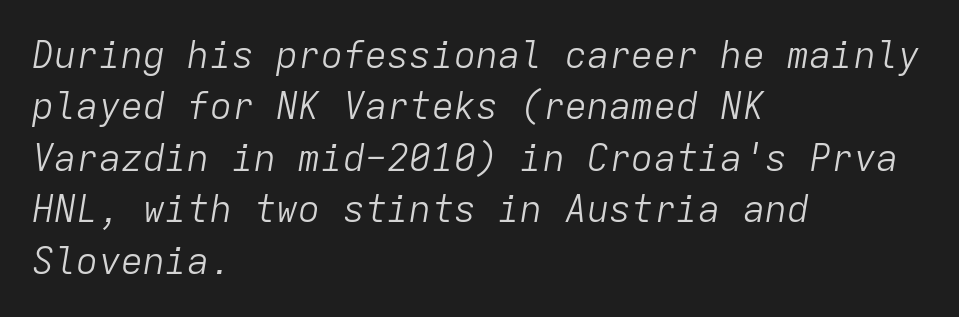
Q: Is the text bold? A: No.
Q: Is the text italic (slanted)? A: Yes, it leans right by about 9 degrees.
Q: Is the text underlined? A: No.
Q: How is the paragraph aligned? A: Left-aligned.
Q: Is the spacing between letters normal or unusually wide? A: Normal.
Q: Is the spacing between lines tight, normal or loose? A: Normal.
Q: Width (condensed, normal, or wide)? A: Normal.
Q: Stroke contrast? A: Low.
Q: x-height? A: Medium.
Q: Monospaced? A: Yes.
